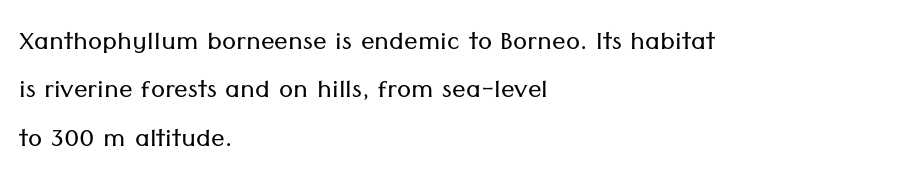
The image shows 34 px light sans-serif type, upright; set left-aligned, normal line spacing (1.42x), normal letter spacing, not underlined; low stroke contrast and a medium x-height.
